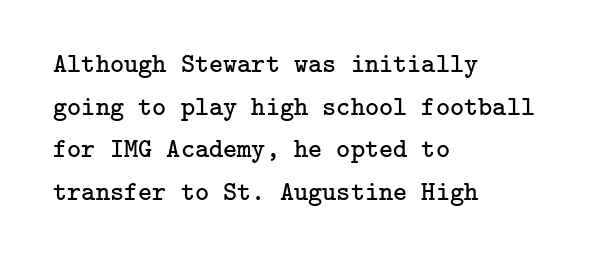
{"italic": "no", "bold": "no", "underline": "no", "align": "left", "line_spacing": "normal", "line_spacing_ratio": 1.58, "letter_spacing": "normal", "letter_spacing_em": 0.0, "glyph_px": 27}
